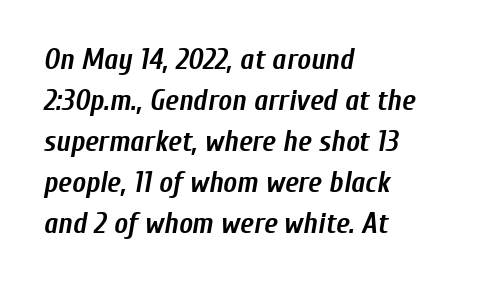
The image shows 29 px semibold, condensed type, italic (leaning right); set left-aligned, normal line spacing (1.41x), normal letter spacing, not underlined; low stroke contrast and a medium x-height.
